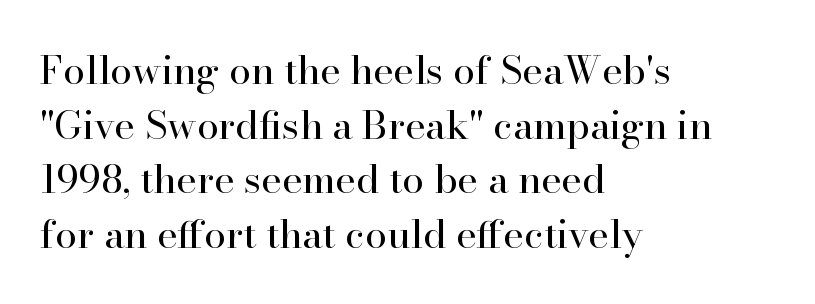
{"serif": "yes", "italic": "no", "bold": "no", "weight": "regular", "width": "normal", "stroke_contrast": "high", "x_height": "small", "monospaced": "no", "underline": "no", "align": "left", "line_spacing": "normal", "line_spacing_ratio": 1.4, "letter_spacing": "normal", "letter_spacing_em": 0.0, "glyph_px": 39}
